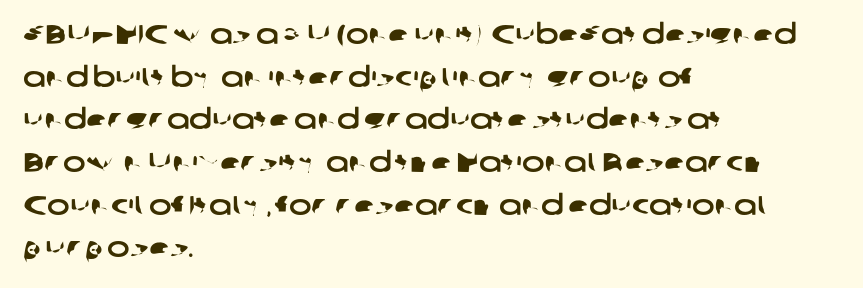
{"underline": "no", "align": "left", "line_spacing": "normal", "line_spacing_ratio": 1.58, "letter_spacing": "normal", "letter_spacing_em": 0.0, "glyph_px": 27}
